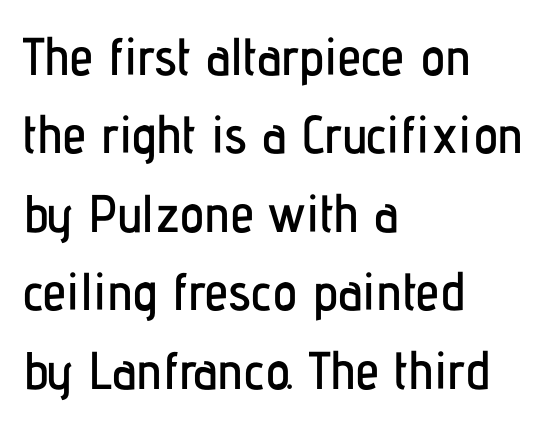
The image shows 53 px condensed sans-serif type, upright; set left-aligned, normal line spacing (1.48x), normal letter spacing, not underlined; low stroke contrast and a medium x-height.
